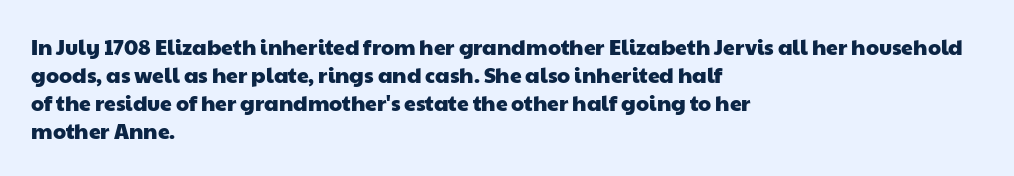
{"underline": "no", "align": "left", "line_spacing": "normal", "line_spacing_ratio": 1.33, "letter_spacing": "normal", "letter_spacing_em": 0.0, "glyph_px": 21}
